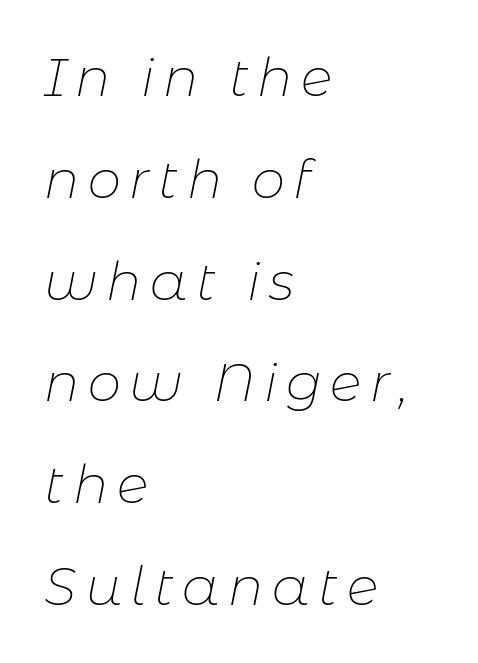
{"italic": "yes", "lean": "right", "slant_degrees": 11, "bold": "no", "weight": "thin", "width": "normal", "stroke_contrast": "low", "x_height": "medium", "monospaced": "no", "underline": "no", "align": "left", "line_spacing": "loose", "line_spacing_ratio": 1.92, "glyph_px": 53}
